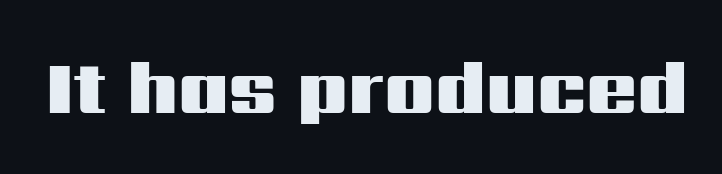
Q: Is the text bold? A: Yes.
Q: Is the text italic (slanted)? A: No, it is upright.
Q: Is the typeface a serif or a sans-serif typeface? A: Sans-serif.
Q: Is the text underlined? A: No.
Q: Is the spacing between letters normal or unusually wide? A: Normal.
Q: Width (condensed, normal, or wide)? A: Wide.
Q: Stroke contrast? A: Medium.
Q: x-height? A: Medium.
Q: Monospaced? A: No.
